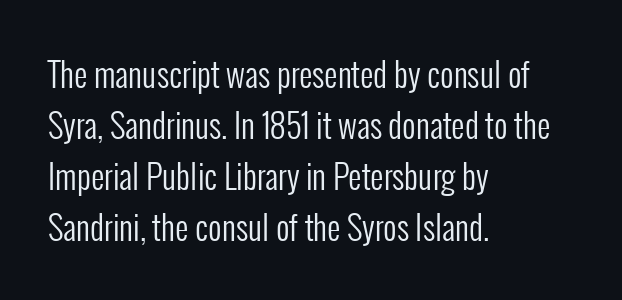
Q: Is the text bold? A: No.
Q: Is the text italic (slanted)? A: No, it is upright.
Q: Is the typeface a serif or a sans-serif typeface? A: Sans-serif.
Q: Is the text underlined? A: No.
Q: How is the paragraph aligned? A: Left-aligned.
Q: Is the spacing between letters normal or unusually wide? A: Normal.
Q: Is the spacing between lines tight, normal or loose? A: Normal.
Q: Width (condensed, normal, or wide)? A: Condensed.
Q: Stroke contrast? A: Low.
Q: x-height? A: Medium.
Q: Monospaced? A: No.
